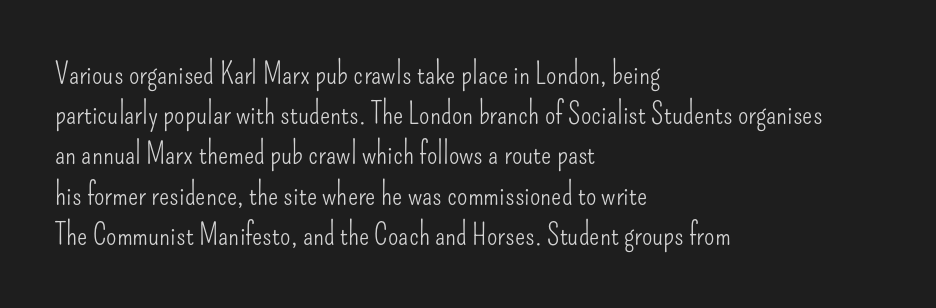
The image shows 30 px light, condensed sans-serif type, upright; set left-aligned, normal line spacing (1.34x), normal letter spacing, not underlined; low stroke contrast and a small x-height.
